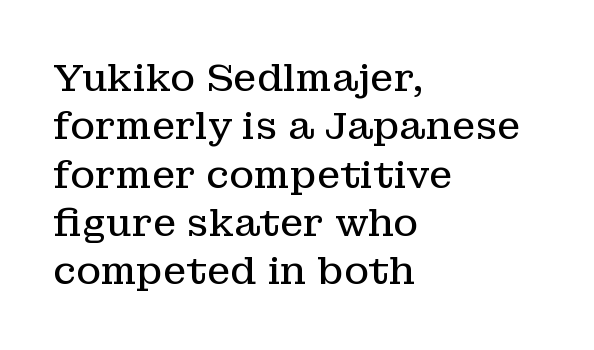
Q: Is the text bold? A: No.
Q: Is the text italic (slanted)? A: No, it is upright.
Q: Is the typeface a serif or a sans-serif typeface? A: Serif.
Q: Is the text underlined? A: No.
Q: How is the paragraph aligned? A: Left-aligned.
Q: Is the spacing between letters normal or unusually wide? A: Normal.
Q: Is the spacing between lines tight, normal or loose? A: Normal.
Q: Width (condensed, normal, or wide)? A: Normal.
Q: Stroke contrast? A: Low.
Q: x-height? A: Medium.
Q: Monospaced? A: No.
